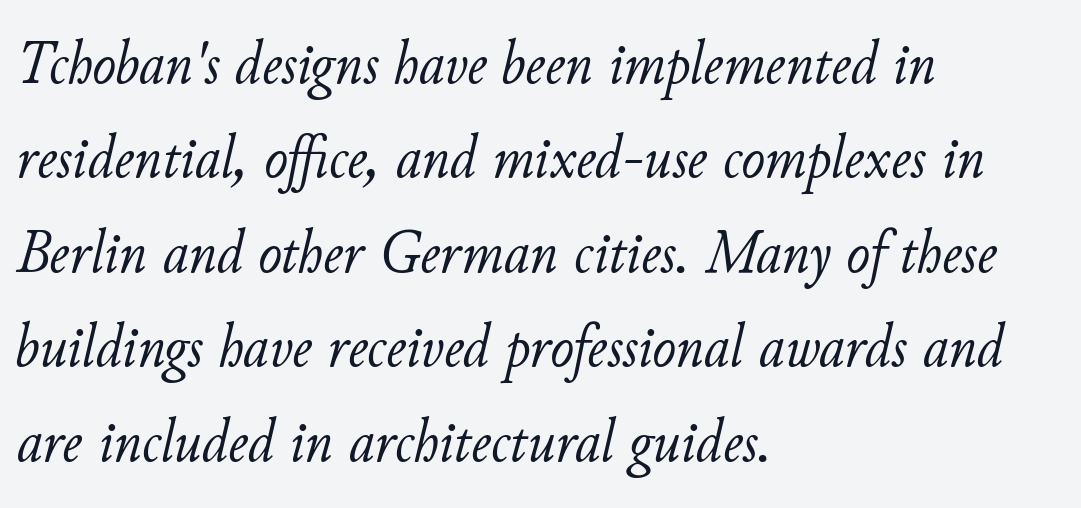
The image shows 63 px light type, italic (leaning right); set left-aligned, normal line spacing (1.5x), normal letter spacing, not underlined; low stroke contrast and a small x-height.
